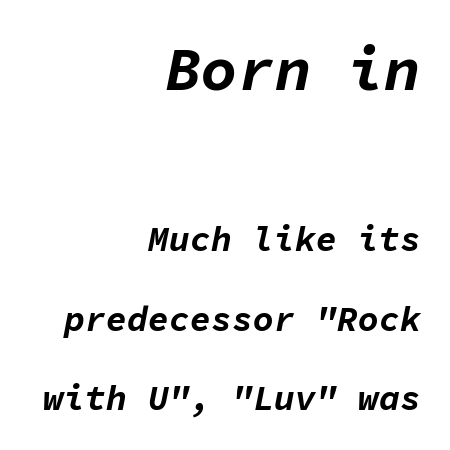
The image shows 61 px bold type, italic (leaning right), monospaced; set right-aligned, loose line spacing (2.27x), normal letter spacing, not underlined; the first (top) block is 1.74x larger; low stroke contrast and a medium x-height.
